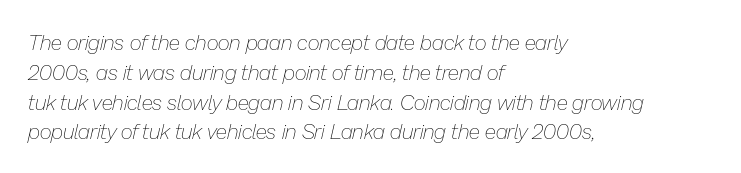
The image shows 21 px text type, italic (leaning right); set left-aligned, normal line spacing (1.42x), normal letter spacing, not underlined.
